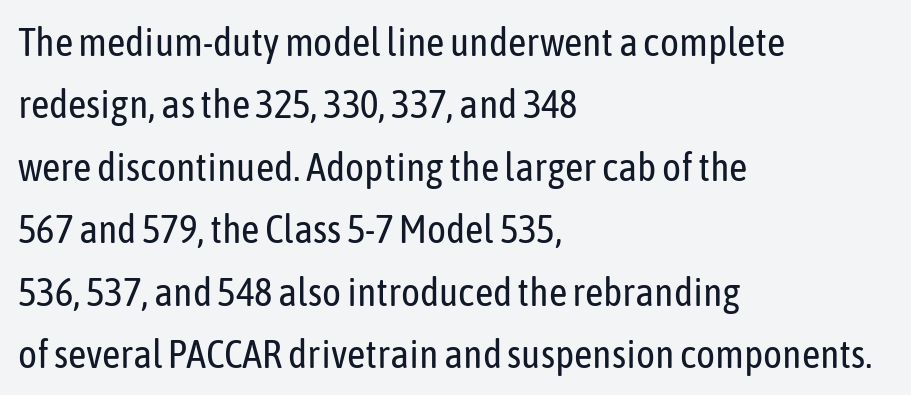
{"serif": "no", "italic": "no", "bold": "no", "weight": "regular", "width": "condensed", "stroke_contrast": "low", "x_height": "medium", "monospaced": "no", "underline": "no", "align": "left", "line_spacing": "normal", "line_spacing_ratio": 1.56, "letter_spacing": "normal", "letter_spacing_em": 0.0, "glyph_px": 40}
